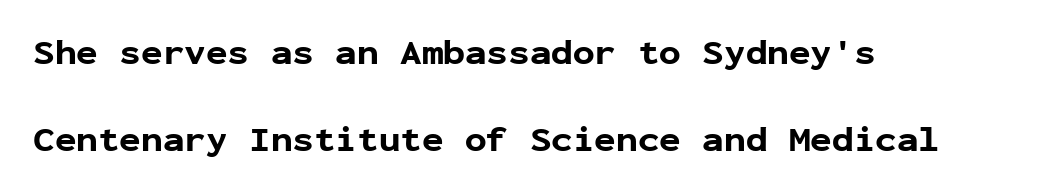
Q: Is the text bold? A: Yes.
Q: Is the text italic (slanted)? A: No, it is upright.
Q: Is the typeface a serif or a sans-serif typeface? A: Sans-serif.
Q: Is the text underlined? A: No.
Q: How is the paragraph aligned? A: Left-aligned.
Q: Is the spacing between letters normal or unusually wide? A: Normal.
Q: Is the spacing between lines tight, normal or loose? A: Loose.
Q: Width (condensed, normal, or wide)? A: Normal.
Q: Stroke contrast? A: Low.
Q: x-height? A: Medium.
Q: Monospaced? A: Yes.
